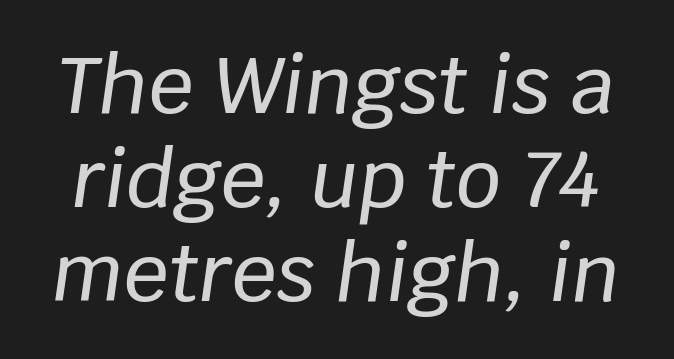
The image shows 79 px text type, italic (leaning right); set line spacing 1.19x, normal letter spacing, not underlined; low stroke contrast and a large x-height.
